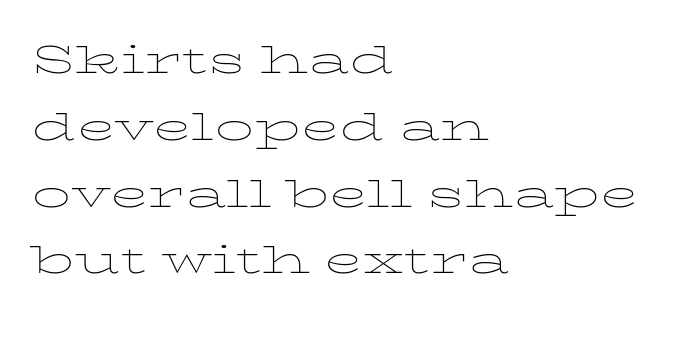
{"italic": "no", "bold": "no", "weight": "thin", "width": "wide", "stroke_contrast": "low", "x_height": "medium", "monospaced": "no", "underline": "no", "align": "left", "line_spacing": "normal", "line_spacing_ratio": 1.31, "letter_spacing": "normal", "letter_spacing_em": 0.0, "glyph_px": 51}
